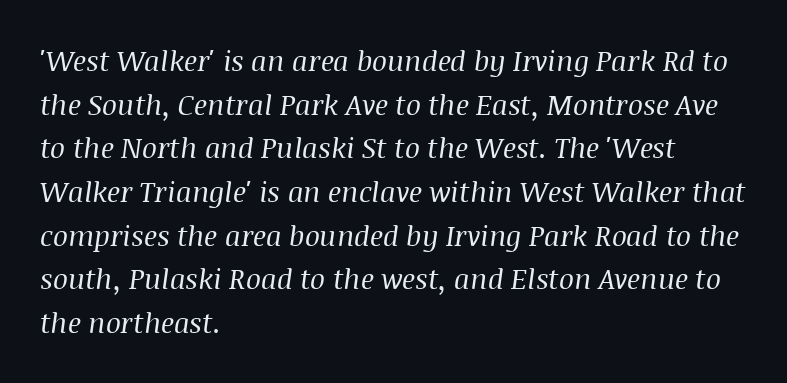
The image shows 28 px regular-weight serif type, italic (leaning right); set left-aligned, normal line spacing (1.56x), normal letter spacing, not underlined; medium stroke contrast and a large x-height.
